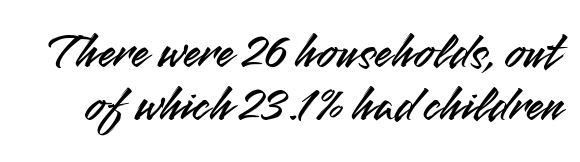
The face used here is proportionally spaced, like ordinary book or web type. Stroke terminals: plain, sans-serif. Leading is clearly below the norm, producing a dense column. Descenders hang freely into open space. Spacing between characters is what you'd get straight out of the box.
